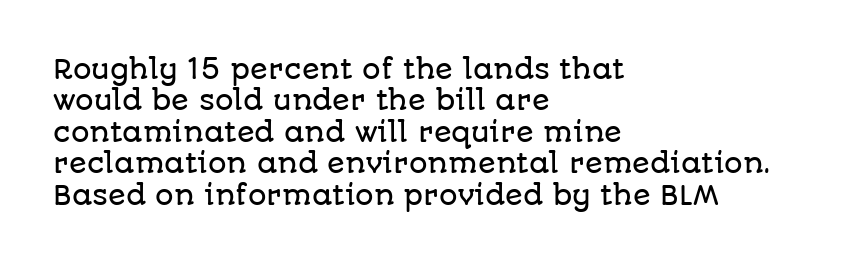
Q: Is the text italic (slanted)? A: No, it is upright.
Q: Is the text underlined? A: No.
Q: How is the paragraph aligned? A: Left-aligned.
Q: Is the spacing between letters normal or unusually wide? A: Normal.
